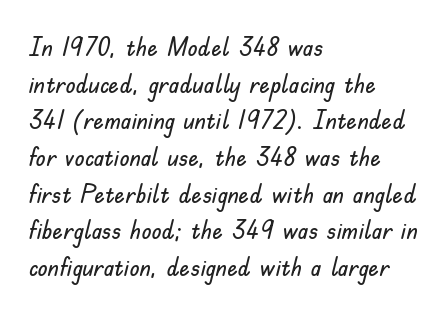
Q: Is the text italic (slanted)? A: Yes.
Q: Is the text underlined? A: No.
Q: How is the paragraph aligned? A: Left-aligned.
Q: Is the spacing between letters normal or unusually wide? A: Normal.
Q: Is the spacing between lines tight, normal or loose? A: Normal.
